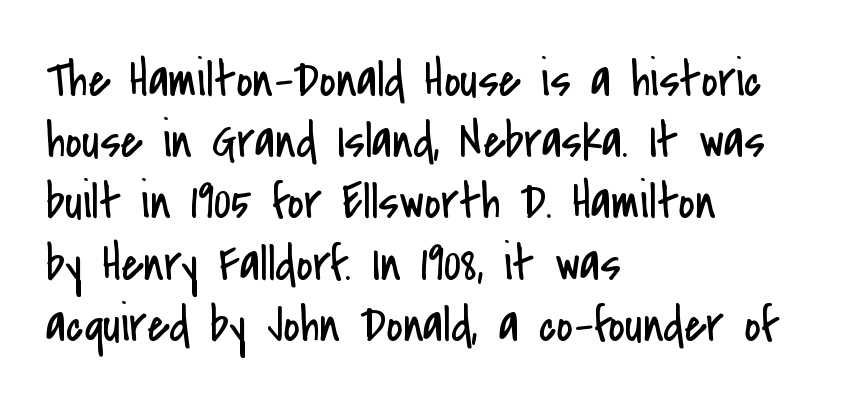
Q: Is the text bold? A: No.
Q: Is the text italic (slanted)? A: No, it is upright.
Q: Is the typeface a serif or a sans-serif typeface? A: Sans-serif.
Q: Is the text underlined? A: No.
Q: How is the paragraph aligned? A: Left-aligned.
Q: Is the spacing between letters normal or unusually wide? A: Normal.
Q: Width (condensed, normal, or wide)? A: Condensed.
Q: Stroke contrast? A: Low.
Q: x-height? A: Small.
Q: Monospaced? A: No.
